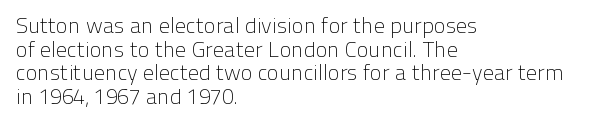
These lines stack with their left ends in a neat column. Is there much room between lines? No — they nearly touch. Observe the ordinary spacing: letters are neighbours, not strangers. Decoration check: the copy has no underline. The font sits on the lighter half of the weight spectrum, regular included.
